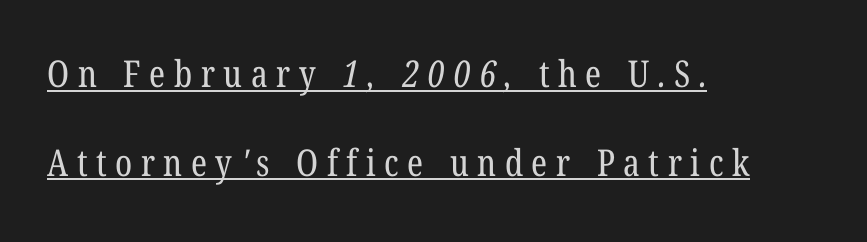
{"serif": "yes", "bold": "no", "weight": "regular", "width": "condensed", "stroke_contrast": "low", "x_height": "medium", "monospaced": "no", "underline": "yes", "align": "left", "line_spacing": "loose", "line_spacing_ratio": 2.4, "letter_spacing": "wide", "letter_spacing_em": 0.23, "glyph_px": 37}
